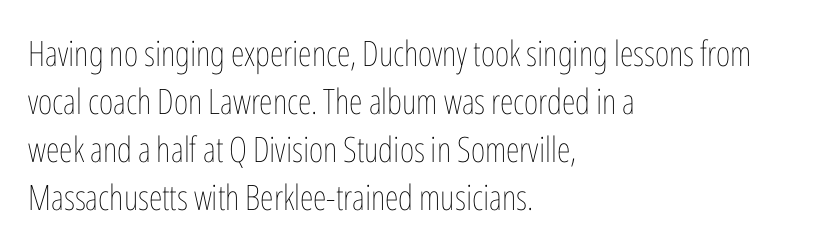
The image shows 35 px thin, condensed type, upright; set left-aligned, normal line spacing (1.37x), normal letter spacing, not underlined; low stroke contrast and a medium x-height.
